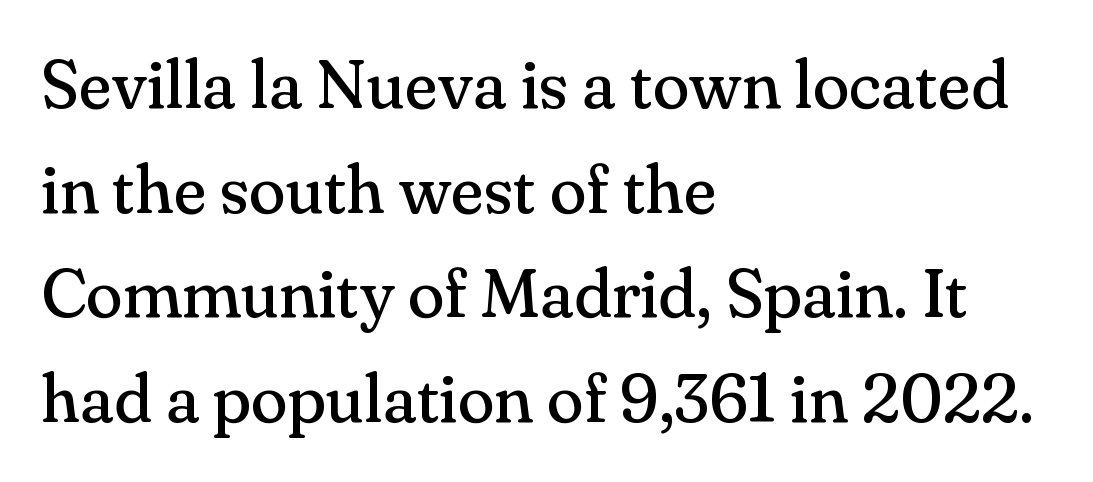
{"serif": "yes", "italic": "no", "bold": "no", "weight": "regular", "width": "normal", "stroke_contrast": "medium", "x_height": "small", "monospaced": "no", "underline": "no", "align": "left", "line_spacing": "normal", "line_spacing_ratio": 1.54, "letter_spacing": "normal", "letter_spacing_em": 0.0, "glyph_px": 68}
